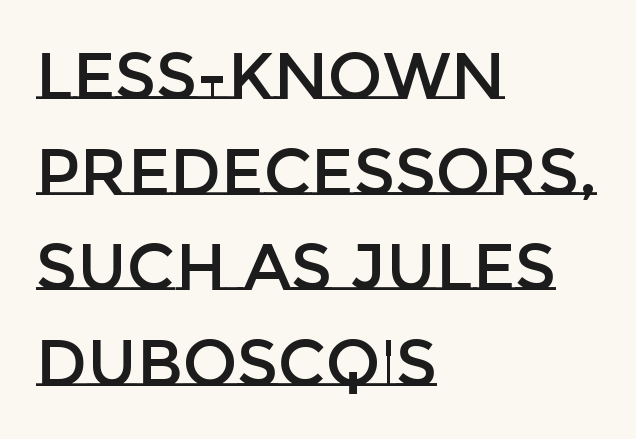
The image shows 65 px text type, upright; set left-aligned, normal line spacing (1.47x), normal letter spacing, not underlined; low stroke contrast and a large x-height.
